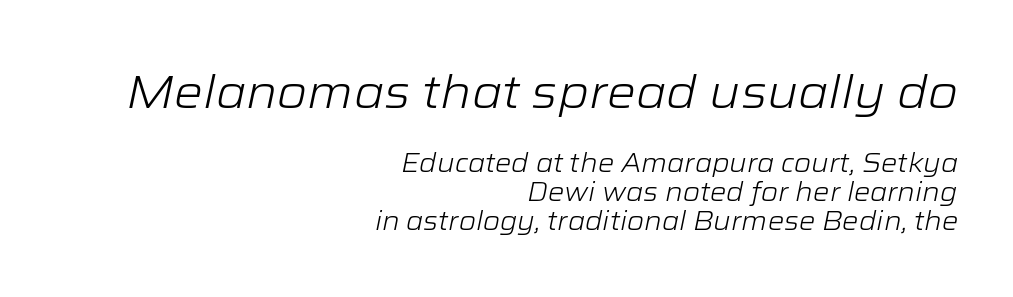
Style check: oblique. Is the block centered? No — it sits flush against the right margin. Block one is the big one; block two sits smaller underneath. Characters follow at the spacing the type designer built in.
